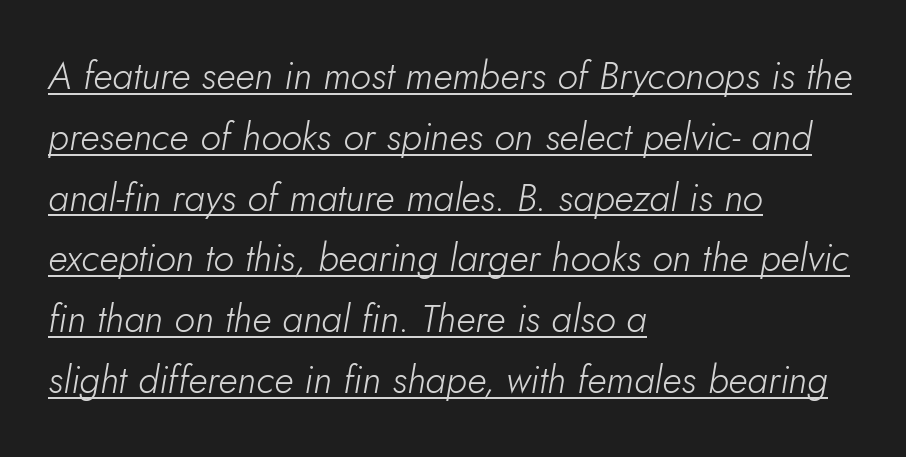
The image shows 38 px light type, italic (leaning right); set left-aligned, normal line spacing (1.6x), normal letter spacing, underlined; low stroke contrast and a small x-height.
